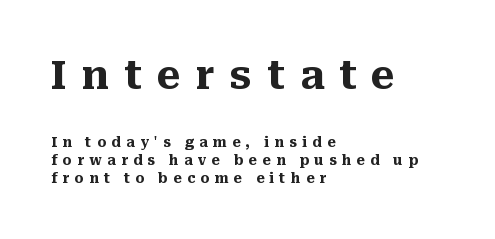
Letters rest on an invisible, unmarked baseline. Is this a sans? No — the strokes have serifs. Regular leading. Size hierarchy here favors the leading block over the trailing one. Rendered with straight, roman letterforms. Is this a fixed-width face? No — the glyphs have proportional, varying widths.
